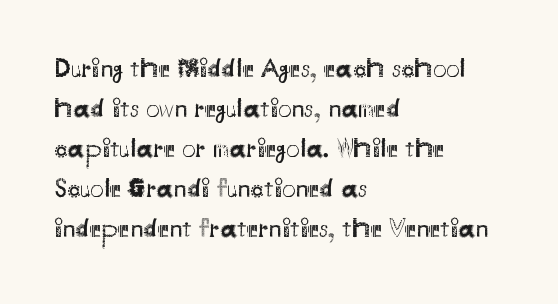
The image shows 27 px text type, upright; set left-aligned, normal line spacing (1.48x), normal letter spacing, not underlined.
